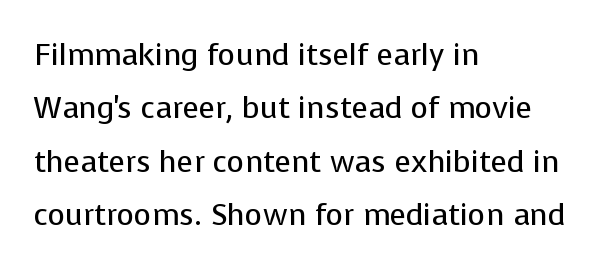
Q: Is the text bold? A: No.
Q: Is the text italic (slanted)? A: No, it is upright.
Q: Is the typeface a serif or a sans-serif typeface? A: Sans-serif.
Q: Is the text underlined? A: No.
Q: How is the paragraph aligned? A: Left-aligned.
Q: Is the spacing between letters normal or unusually wide? A: Normal.
Q: Width (condensed, normal, or wide)? A: Normal.
Q: Stroke contrast? A: Low.
Q: x-height? A: Medium.
Q: Monospaced? A: No.
